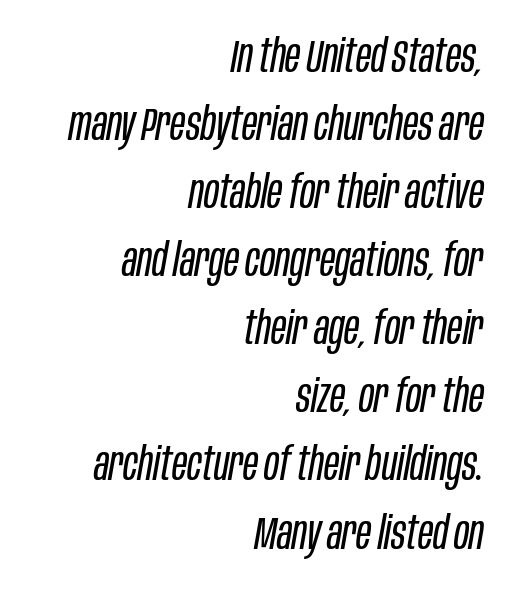
The image shows 46 px regular-weight, condensed type, italic (leaning right); set right-aligned, normal line spacing (1.48x), normal letter spacing, not underlined; low stroke contrast and a large x-height.
